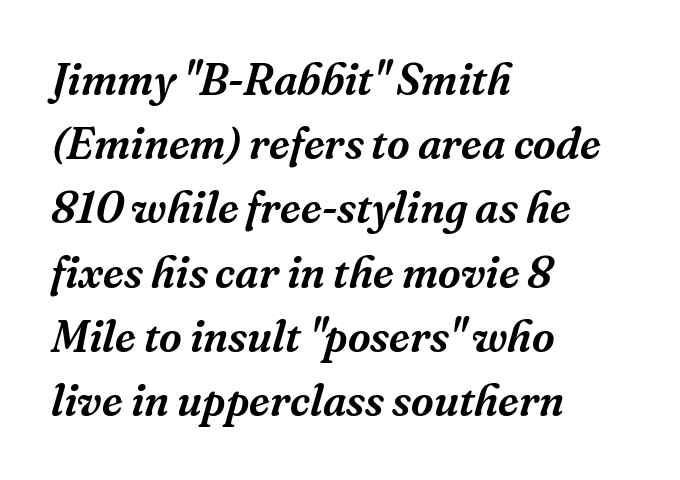
The image shows 44 px serif type, italic (leaning right); set left-aligned, normal line spacing (1.46x), normal letter spacing, not underlined; medium stroke contrast and a medium x-height.
